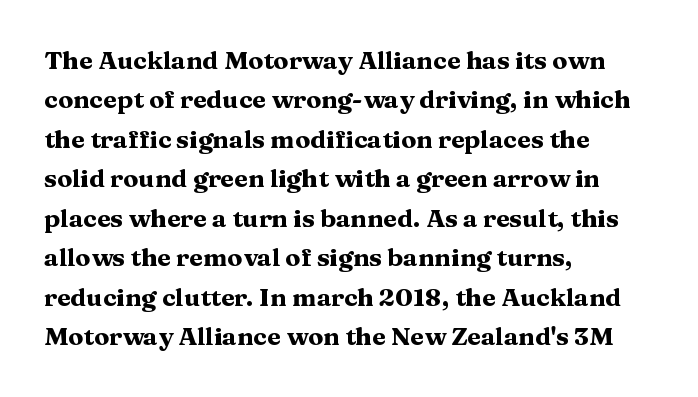
Evenly set lines give the paragraph a standard silhouette. Glance below the letters and you will spot only blank space. Typeset ragged right — the left edge is the straight one. This sample uses plain, unmodified letter spacing. Style check: upright. I'd describe the lettering as bold — thick and assertive.
